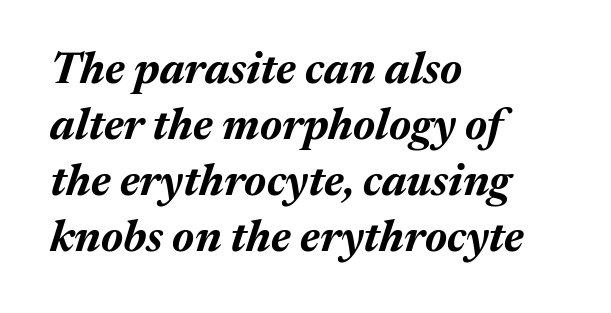
The image shows 44 px bold type, italic (leaning right); set left-aligned, normal line spacing (1.27x), normal letter spacing, not underlined; medium stroke contrast and a medium x-height.
